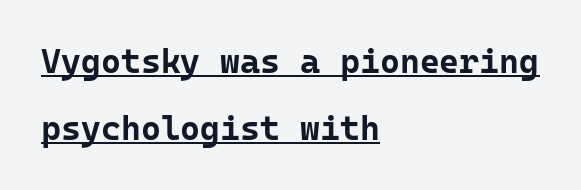
The passage shown has conventional tracking throughout. The font is running at its bold setting. The string is rendered with underlining switched on. Posture: vertical. The letters march in equal steps, a hallmark of fixed-pitch type. The setting favours the left margin, as ordinary paragraphs usually do.
